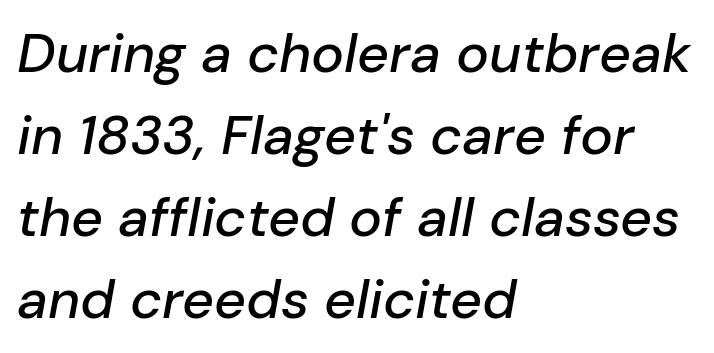
The image shows 55 px text type, italic (leaning right); set left-aligned, normal line spacing (1.49x), normal letter spacing, not underlined; low stroke contrast and a medium x-height.
